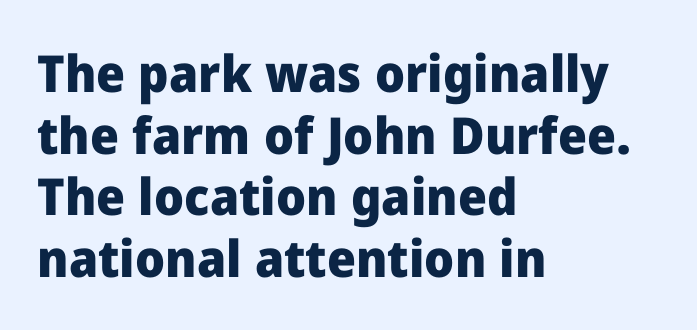
As a designer I'd log this as weight 700, bold. The designer went with a sans here, leaving each stem footless. This sample uses an upright cut, with every glyph sitting square on the baseline. Casual observation: everything's shoved over to the left. Varying glyph widths throughout — classic text-font behaviour.
